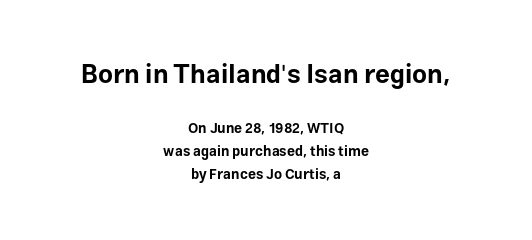
Q: Is the text bold? A: Yes.
Q: Is the text italic (slanted)? A: No, it is upright.
Q: Is the text underlined? A: No.
Q: How is the paragraph aligned? A: Centered.
Q: Is the spacing between letters normal or unusually wide? A: Normal.
Q: Is the spacing between lines tight, normal or loose? A: Normal.
Q: Which block of text is set in a larger size, the first (top) or the second (bottom)? A: The first (top) one.
